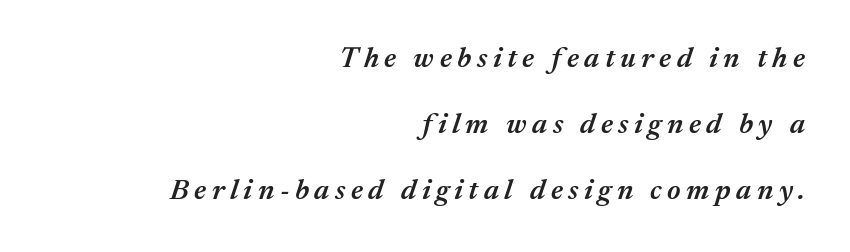
The image shows 29 px semibold type, italic (leaning right); set right-aligned, loose line spacing (2.27x), not underlined; medium stroke contrast and a medium x-height.
